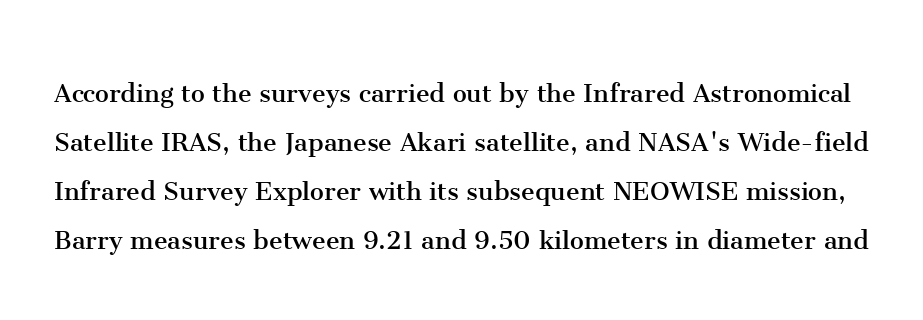
Q: Is the text bold? A: No.
Q: Is the text italic (slanted)? A: No, it is upright.
Q: Is the typeface a serif or a sans-serif typeface? A: Serif.
Q: Is the text underlined? A: No.
Q: Is the spacing between letters normal or unusually wide? A: Normal.
Q: Is the spacing between lines tight, normal or loose? A: Normal.
Q: Width (condensed, normal, or wide)? A: Normal.
Q: Stroke contrast? A: Medium.
Q: x-height? A: Medium.
Q: Monospaced? A: No.
